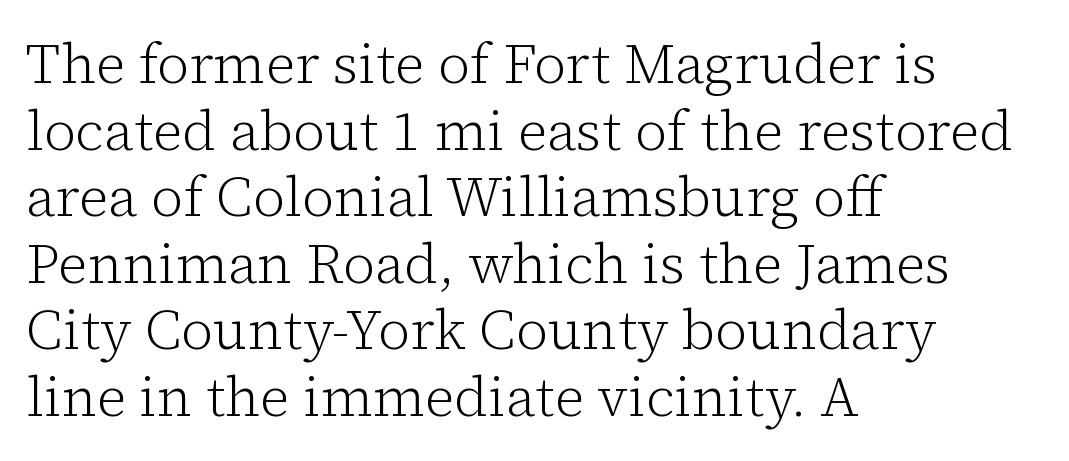
Q: Is the text bold? A: No.
Q: Is the text italic (slanted)? A: No, it is upright.
Q: Is the typeface a serif or a sans-serif typeface? A: Serif.
Q: Is the text underlined? A: No.
Q: How is the paragraph aligned? A: Left-aligned.
Q: Is the spacing between letters normal or unusually wide? A: Normal.
Q: Width (condensed, normal, or wide)? A: Normal.
Q: Stroke contrast? A: Low.
Q: x-height? A: Medium.
Q: Monospaced? A: No.
